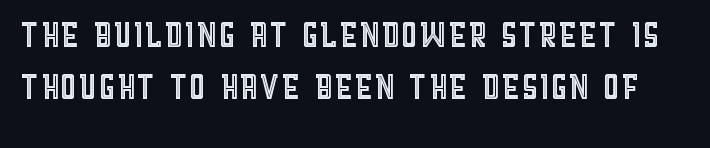
Q: Is the text italic (slanted)? A: No, it is upright.
Q: Is the text underlined? A: No.
Q: Is the spacing between letters normal or unusually wide? A: Normal.
Q: Is the spacing between lines tight, normal or loose? A: Tight.
Q: Width (condensed, normal, or wide)? A: Condensed.
Q: x-height? A: Large.
Q: Monospaced? A: No.
